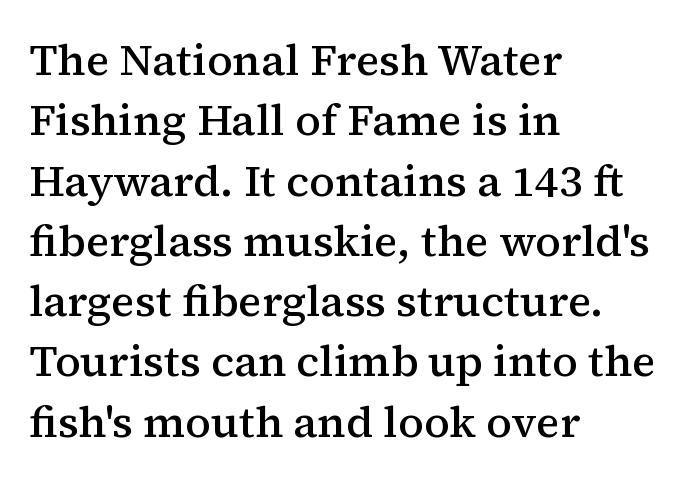
{"serif": "yes", "italic": "no", "bold": "semi", "weight": "semibold", "width": "normal", "stroke_contrast": "medium", "x_height": "medium", "monospaced": "no", "underline": "no", "align": "left", "line_spacing": "normal", "line_spacing_ratio": 1.37, "letter_spacing": "normal", "letter_spacing_em": 0.0, "glyph_px": 44}
